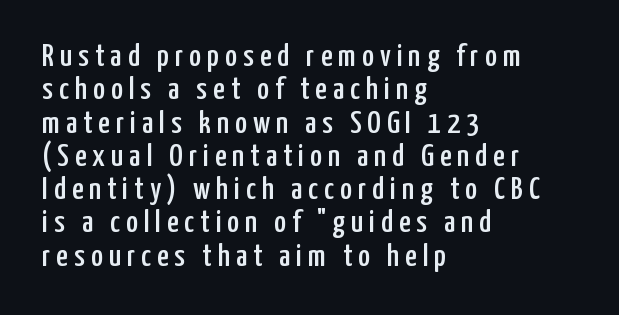
In CSS terms this would be text-align: left. The letters carry no serifs — their stems end cleanly without finishing strokes. Horizontal bands of white between lines are thin slivers. The passage shown is typed in a proportional face where columns would drift. Ordinary non-slanted type is in use.
